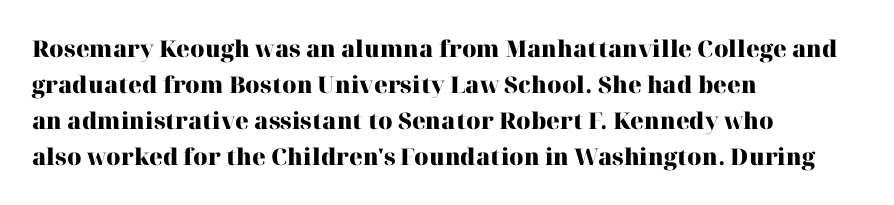
Q: Is the text bold? A: Yes.
Q: Is the text italic (slanted)? A: No, it is upright.
Q: Is the text underlined? A: No.
Q: How is the paragraph aligned? A: Left-aligned.
Q: Is the spacing between letters normal or unusually wide? A: Normal.
Q: Is the spacing between lines tight, normal or loose? A: Normal.
